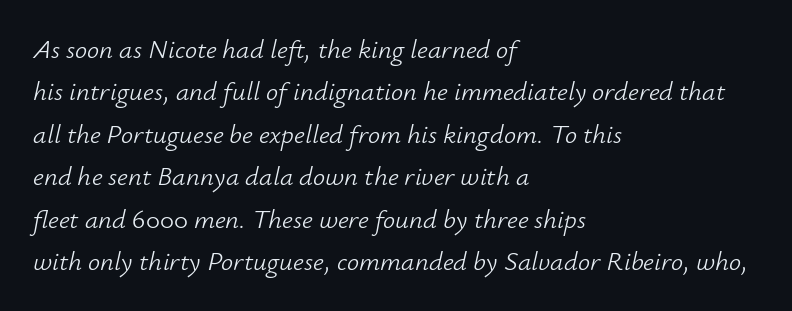
This sample uses an oblique cut, with every glyph tilted off the vertical. Honestly, the letter spacing is just normal — you wouldn't notice it. Leading matches the norm, producing a regular column. Lines of text with bare space underneath.
